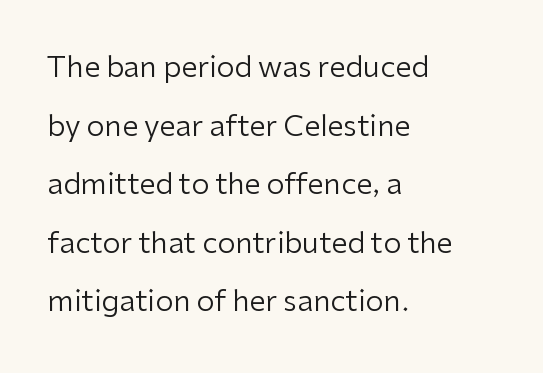
{"serif": "no", "italic": "no", "bold": "no", "weight": "regular", "width": "normal", "stroke_contrast": "low", "x_height": "medium", "monospaced": "no", "underline": "no", "align": "left", "line_spacing": "loose", "line_spacing_ratio": 2.02, "letter_spacing": "normal", "letter_spacing_em": 0.0, "glyph_px": 29}
